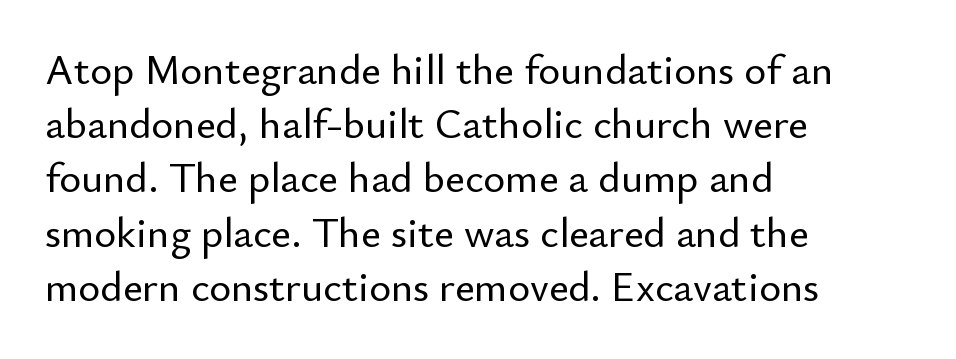
In terms of posture, this sample is upright. Spacing verdict: proportional, widths tailored to each character. How would I describe the line gaps? Plain and ordinary. Observe the ordinary spacing: letters are neighbours, not strangers. Unlike a traditional serif, this face leaves its strokes unadorned. Beneath every word, the page is bare.
